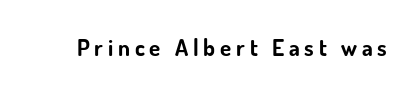
The image shows 23 px bold type, upright; set unusually wide letter spacing (+0.21 em), not underlined.
